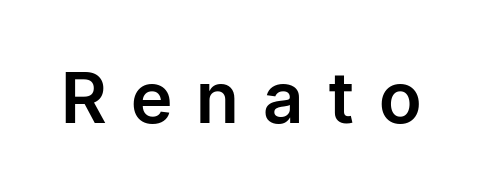
The image shows 71 px sans-serif type, upright; set unusually wide letter spacing (+0.37 em), not underlined; low stroke contrast and a medium x-height.
